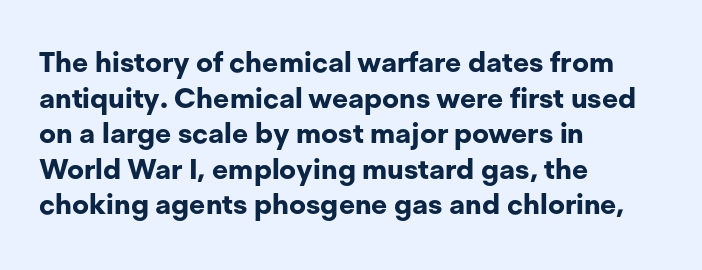
{"serif": "no", "italic": "no", "bold": "yes", "weight": "bold", "width": "normal", "stroke_contrast": "low", "x_height": "medium", "monospaced": "no", "underline": "no", "align": "left", "line_spacing": "normal", "line_spacing_ratio": 1.27, "letter_spacing": "normal", "letter_spacing_em": 0.0, "glyph_px": 28}
